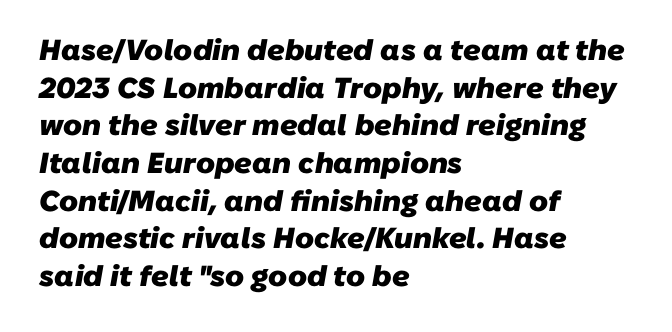
{"serif": "no", "bold": "yes", "weight": "heavy", "width": "normal", "stroke_contrast": "low", "x_height": "medium", "monospaced": "no", "underline": "no", "align": "left", "line_spacing": "normal", "line_spacing_ratio": 1.3, "letter_spacing": "normal", "letter_spacing_em": 0.0, "glyph_px": 29}
